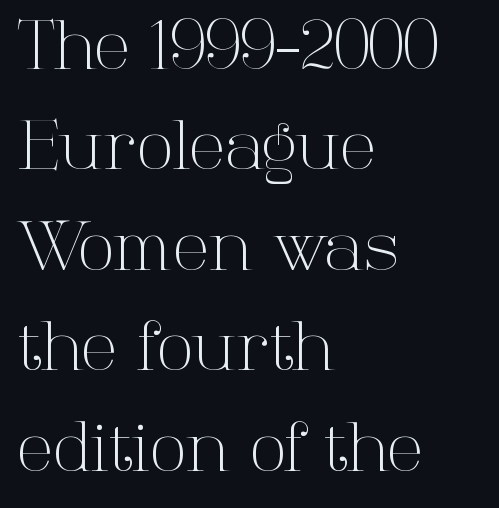
Is there much room between lines? A standard amount, neither cramped nor airy. The designer went with a serif here, giving each stem small feet. The horizontal fit of the characters is conventional and even. The strip under each line holds only bare page. Compared with a centered layout, this one pins lines to the left instead.
